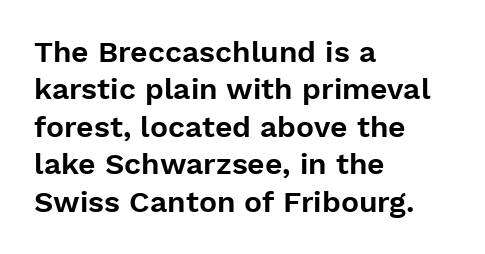
The image shows 30 px sans-serif type, upright; set left-aligned, normal line spacing (1.25x), normal letter spacing, not underlined; low stroke contrast and a medium x-height.
